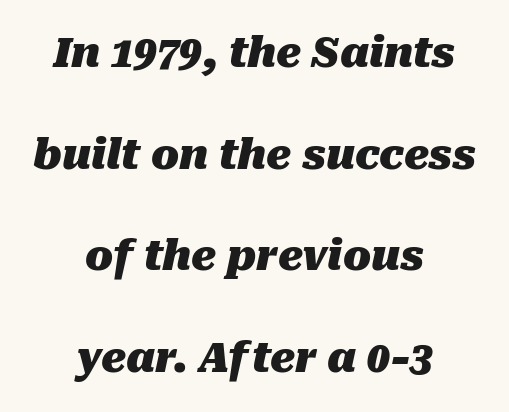
Compared with a flush-left layout, this one balances lines on the center instead. Is this a fixed-width face? No — the glyphs have proportional, varying widths. Slanted lettering throughout. Strong, thick strokes mark this as bold type.
